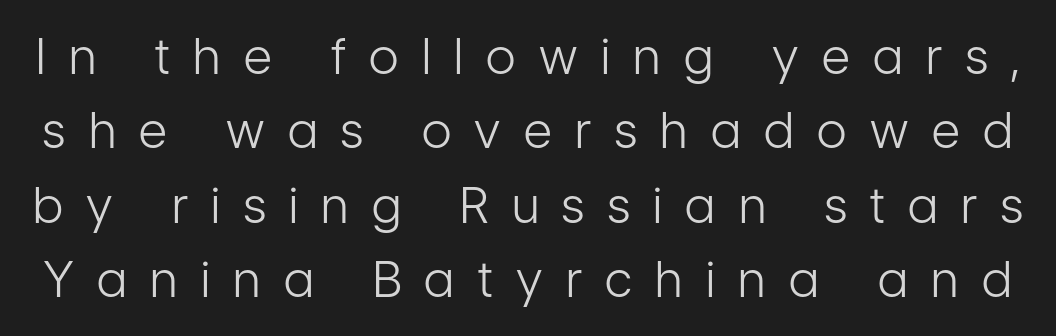
The image shows 49 px light, condensed sans-serif type, upright; set normal line spacing (1.52x), unusually wide letter spacing (+0.48 em), not underlined; low stroke contrast and a medium x-height.
